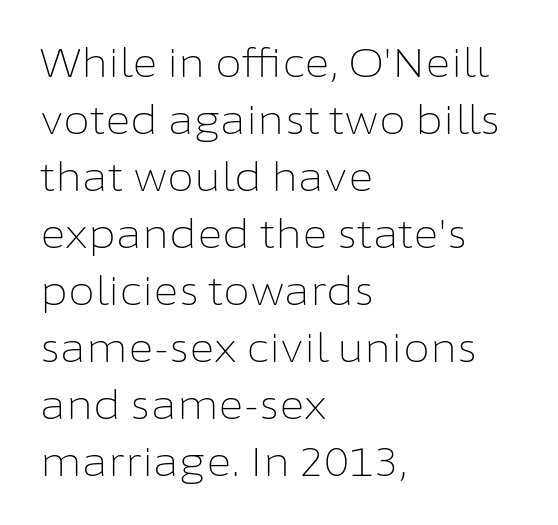
Q: Is the text bold? A: No.
Q: Is the text italic (slanted)? A: No, it is upright.
Q: Is the typeface a serif or a sans-serif typeface? A: Sans-serif.
Q: Is the text underlined? A: No.
Q: How is the paragraph aligned? A: Left-aligned.
Q: Is the spacing between letters normal or unusually wide? A: Normal.
Q: Is the spacing between lines tight, normal or loose? A: Normal.
Q: Width (condensed, normal, or wide)? A: Normal.
Q: Stroke contrast? A: Low.
Q: x-height? A: Medium.
Q: Monospaced? A: No.
